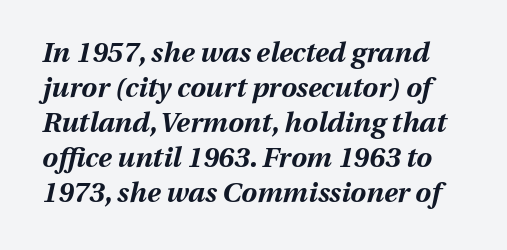
The image shows 28 px bold type, italic (leaning right); set normal line spacing (1.25x), normal letter spacing, not underlined; medium stroke contrast and a medium x-height.
